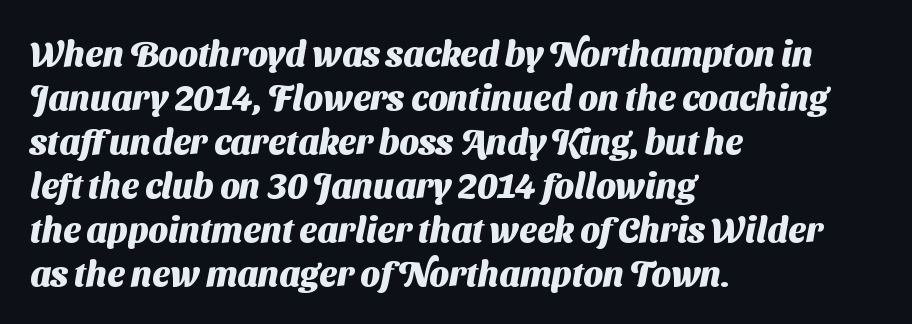
{"serif": "no", "bold": "yes", "weight": "heavy", "width": "normal", "stroke_contrast": "medium", "x_height": "medium", "monospaced": "no", "underline": "no", "align": "left", "line_spacing": "normal", "line_spacing_ratio": 1.26, "letter_spacing": "normal", "letter_spacing_em": 0.0, "glyph_px": 35}
